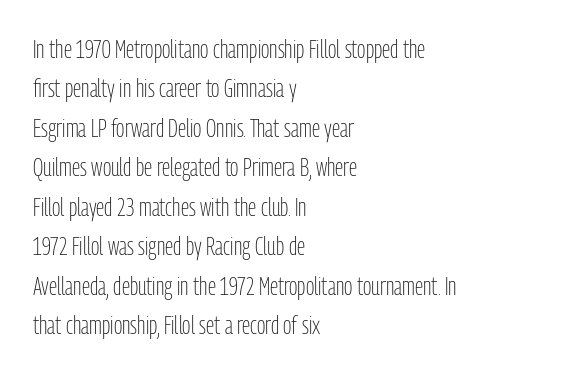
This block has exactly the height ordinary leading produces. Heft: none added — not bold. The face used here is rendered with its standard letterfit. Horizontally, the lines are justified to the leading edge only.
